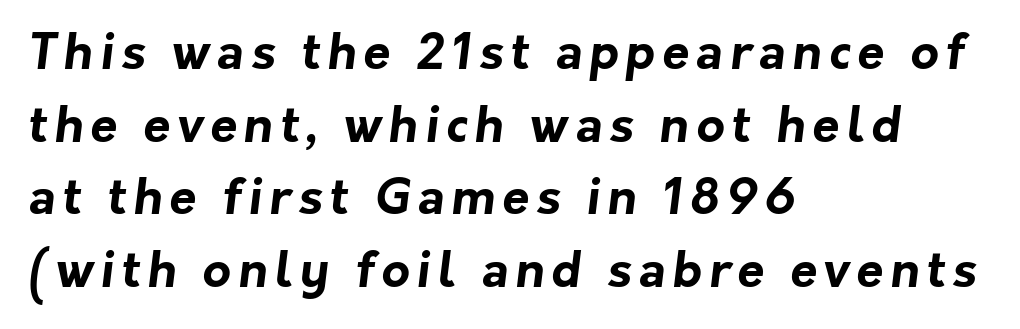
The image shows 49 px bold sans-serif type; set left-aligned, normal line spacing (1.48x), not underlined; low stroke contrast and a medium x-height.
